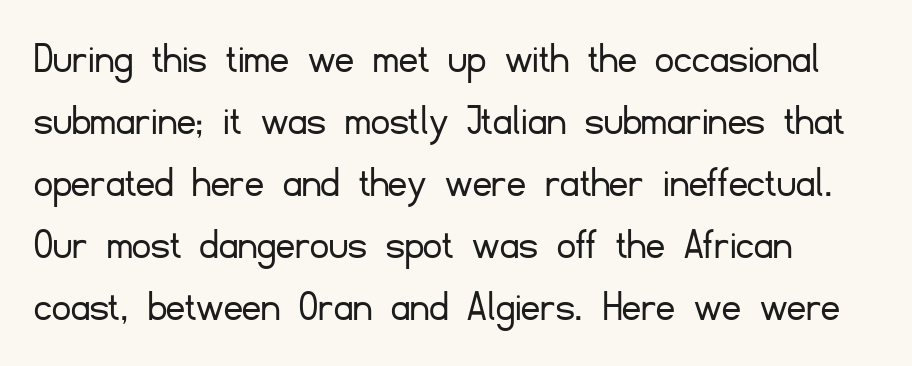
Q: Is the text bold? A: No.
Q: Is the text italic (slanted)? A: No, it is upright.
Q: Is the typeface a serif or a sans-serif typeface? A: Sans-serif.
Q: Is the text underlined? A: No.
Q: How is the paragraph aligned? A: Left-aligned.
Q: Is the spacing between letters normal or unusually wide? A: Normal.
Q: Is the spacing between lines tight, normal or loose? A: Normal.
Q: Width (condensed, normal, or wide)? A: Normal.
Q: Stroke contrast? A: Low.
Q: x-height? A: Small.
Q: Monospaced? A: No.
